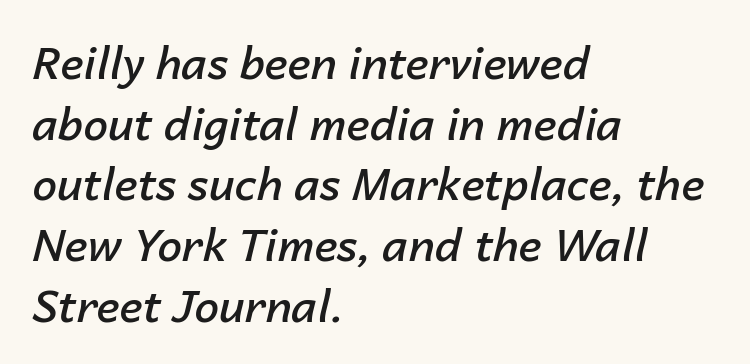
{"italic": "yes", "lean": "right", "slant_degrees": 14, "bold": "semi", "weight": "semibold", "width": "normal", "stroke_contrast": "low", "x_height": "medium", "monospaced": "no", "underline": "no", "align": "left", "line_spacing": "normal", "line_spacing_ratio": 1.38, "letter_spacing": "normal", "letter_spacing_em": 0.0, "glyph_px": 44}
